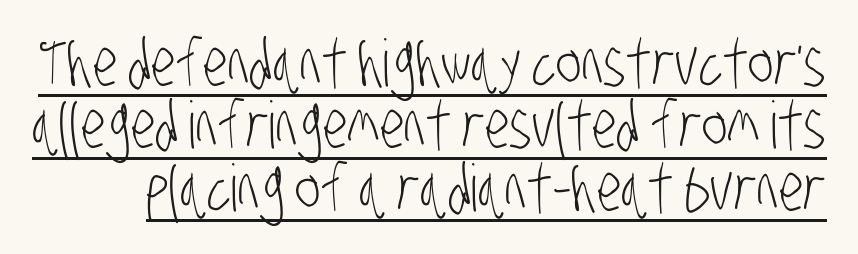
{"serif": "no", "bold": "no", "weight": "light", "width": "condensed", "stroke_contrast": "low", "x_height": "large", "monospaced": "no", "underline": "yes", "line_spacing": "tight", "line_spacing_ratio": 0.96, "letter_spacing": "normal", "letter_spacing_em": 0.0, "glyph_px": 65}
